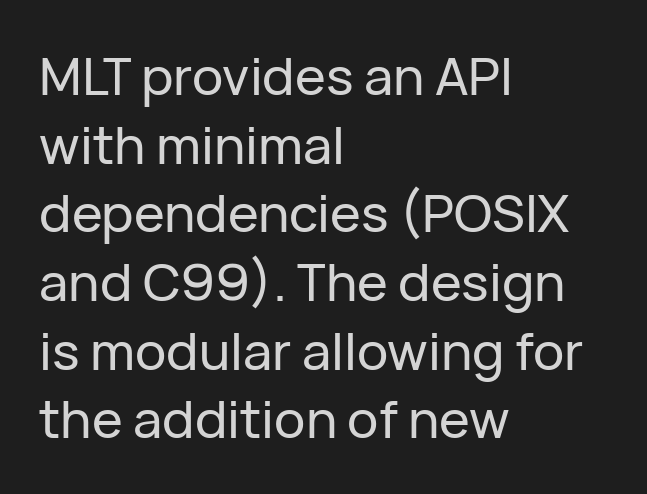
Q: Is the text italic (slanted)? A: No, it is upright.
Q: Is the typeface a serif or a sans-serif typeface? A: Sans-serif.
Q: Is the text underlined? A: No.
Q: How is the paragraph aligned? A: Left-aligned.
Q: Is the spacing between letters normal or unusually wide? A: Normal.
Q: Is the spacing between lines tight, normal or loose? A: Normal.
Q: Width (condensed, normal, or wide)? A: Normal.
Q: Stroke contrast? A: Low.
Q: x-height? A: Medium.
Q: Monospaced? A: No.
